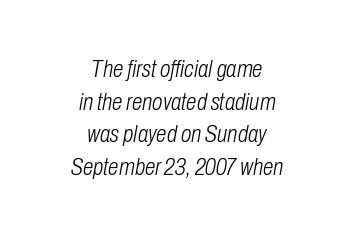
The image shows 24 px text type, italic (leaning right); set centered, normal line spacing (1.36x), normal letter spacing, not underlined.
